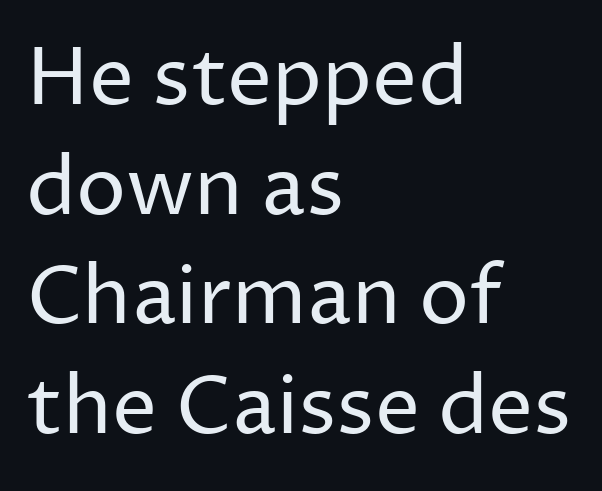
The letters advance in unequal steps, a hallmark of proportional type. Notice how the stems are strictly vertical — no italics here. Each letter's strokes conclude bluntly, with no projecting serifs. Casual observation: everything's shoved over to the left. Short note: letters normally spaced.
